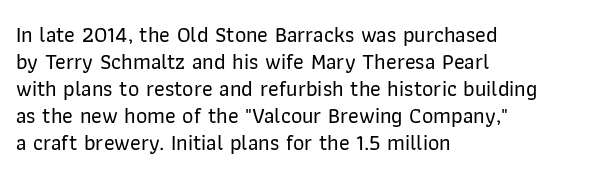
Q: Is the text italic (slanted)? A: No, it is upright.
Q: Is the text underlined? A: No.
Q: How is the paragraph aligned? A: Left-aligned.
Q: Is the spacing between letters normal or unusually wide? A: Normal.
